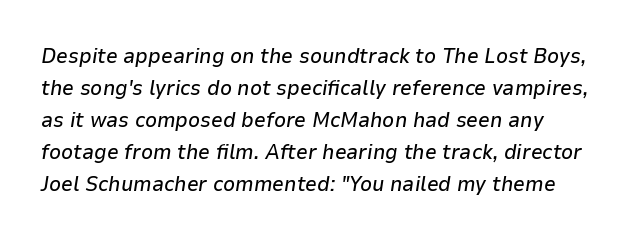
The lines sit at an ordinary, default distance from one another. Decoration check: the copy has no underline. Compared with ordinary roman type, these characters are visibly tilted. Nothing unusual about the tracking: characters are spaced as the font intends.
